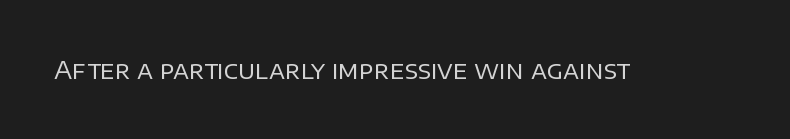
Q: Is the text bold? A: No.
Q: Is the text italic (slanted)? A: No, it is upright.
Q: Is the text underlined? A: No.
Q: Is the spacing between letters normal or unusually wide? A: Normal.
